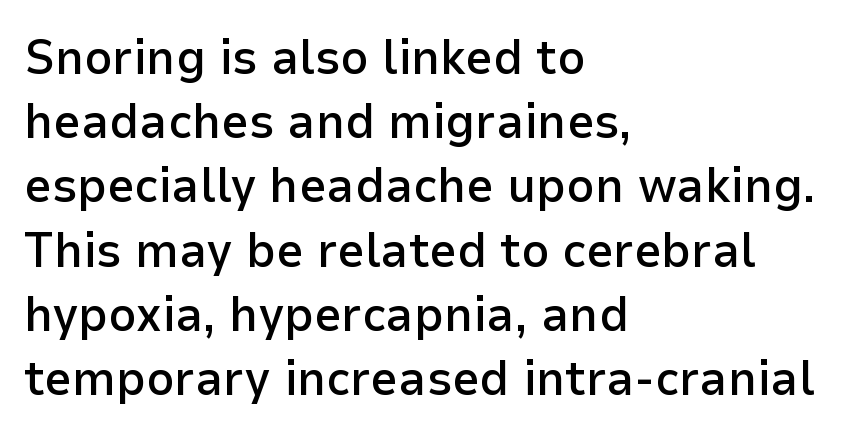
The image shows 49 px semibold sans-serif type, upright; set left-aligned, normal line spacing (1.31x), normal letter spacing, not underlined; low stroke contrast and a medium x-height.
